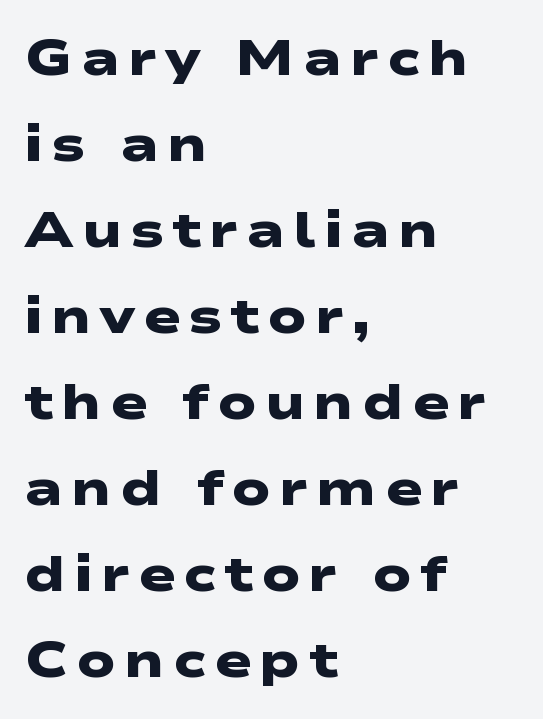
Q: Is the text bold? A: Yes.
Q: Is the typeface a serif or a sans-serif typeface? A: Sans-serif.
Q: Is the text underlined? A: No.
Q: How is the paragraph aligned? A: Left-aligned.
Q: Width (condensed, normal, or wide)? A: Wide.
Q: Stroke contrast? A: Low.
Q: x-height? A: Medium.
Q: Monospaced? A: No.
